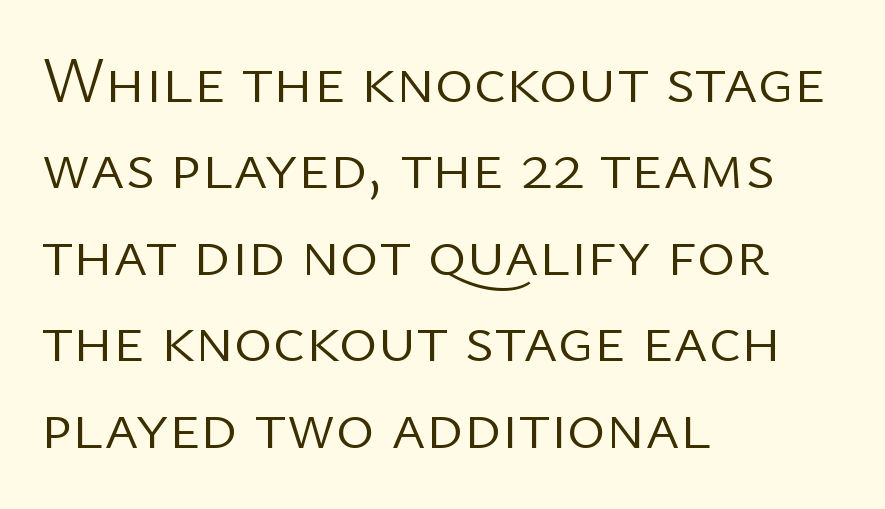
You can tell it's not italic because the verticals are truly vertical. A light-to-regular cut is what we see here. This rendering employs a face without finishing strokes, i.e., a sans-serif. The rendering anchors every line to the left-hand side.
